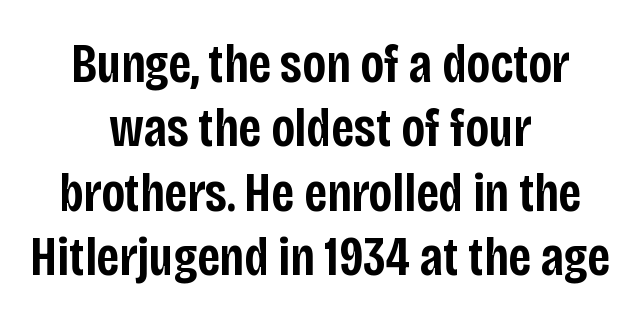
The letterforms sit shoulder to shoulder at normal distance. The axis of the letterforms is exactly vertical. The glyphs in this specimen are sans serif. The space directly below the letters is spotless. A typesetter would call this proportional, since set widths differ per character.
